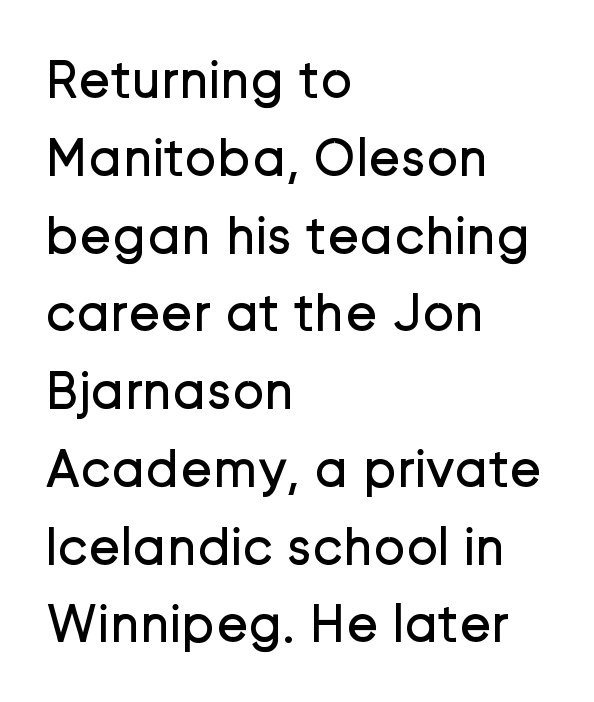
Q: Is the text bold? A: No.
Q: Is the text italic (slanted)? A: No, it is upright.
Q: Is the typeface a serif or a sans-serif typeface? A: Sans-serif.
Q: Is the text underlined? A: No.
Q: How is the paragraph aligned? A: Left-aligned.
Q: Is the spacing between letters normal or unusually wide? A: Normal.
Q: Is the spacing between lines tight, normal or loose? A: Normal.
Q: Width (condensed, normal, or wide)? A: Normal.
Q: Stroke contrast? A: Low.
Q: x-height? A: Medium.
Q: Monospaced? A: No.
